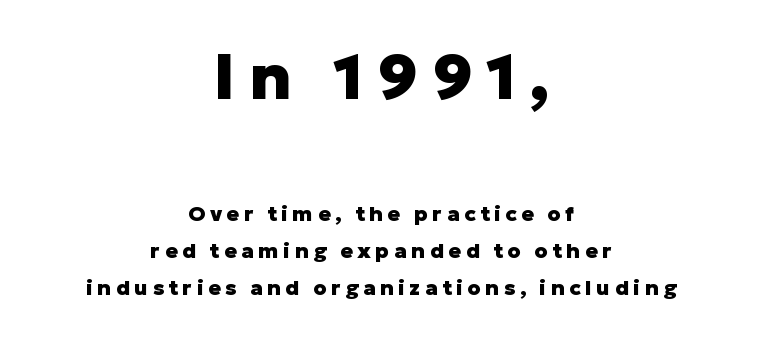
The image shows 64 px heavy sans-serif type, upright; set centered, line spacing 1.76x, unusually wide letter spacing (+0.21 em), not underlined; the first (top) block is 3.05x larger; low stroke contrast and a medium x-height.
